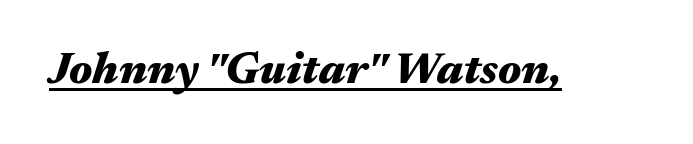
The image shows 45 px heavy, wide type, italic (leaning right); set normal letter spacing, underlined; medium stroke contrast and a medium x-height.
